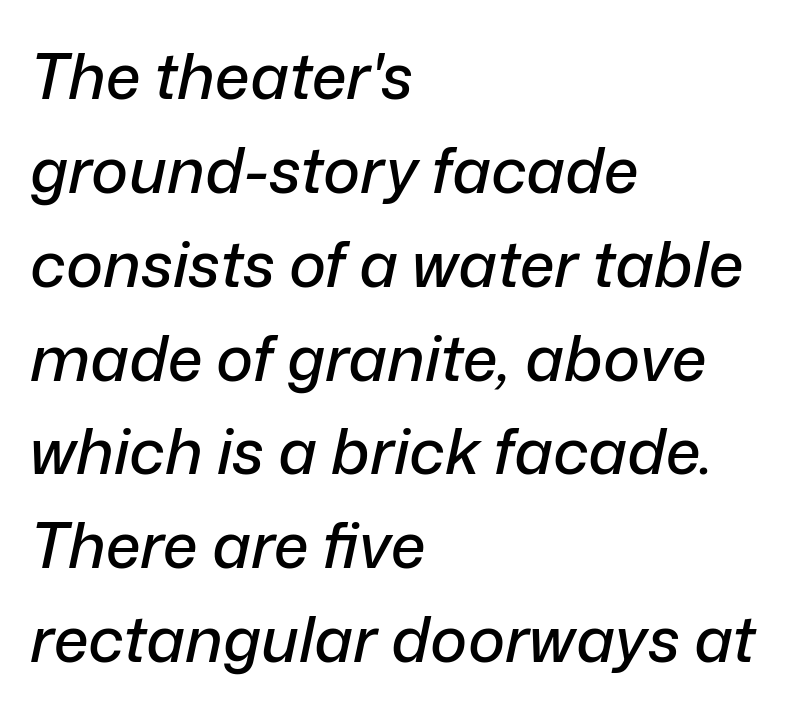
{"italic": "yes", "lean": "right", "slant_degrees": 12, "width": "normal", "stroke_contrast": "low", "x_height": "medium", "monospaced": "no", "underline": "no", "align": "left", "line_spacing": "normal", "line_spacing_ratio": 1.49, "letter_spacing": "normal", "letter_spacing_em": 0.0, "glyph_px": 63}
